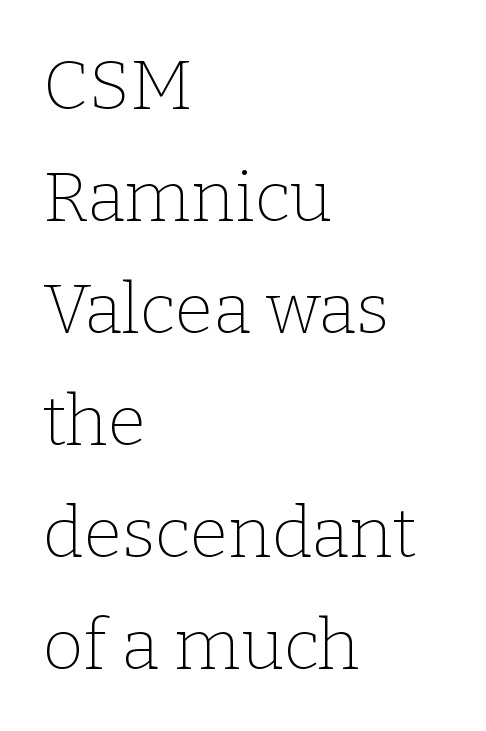
{"serif": "yes", "italic": "no", "bold": "no", "weight": "thin", "width": "normal", "stroke_contrast": "low", "x_height": "medium", "monospaced": "no", "underline": "no", "align": "left", "line_spacing": "normal", "line_spacing_ratio": 1.6, "letter_spacing": "normal", "letter_spacing_em": 0.0, "glyph_px": 70}
